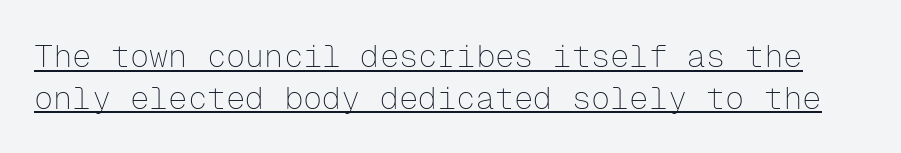
A typesetter would call this monospace, since all characters share one set width. You can tell from the bare stems that sans-serif type was used. Compared with a typical body face, this is equally light or lighter still. There is no visible air inserted between adjacent glyphs. Quick note: underline on.
